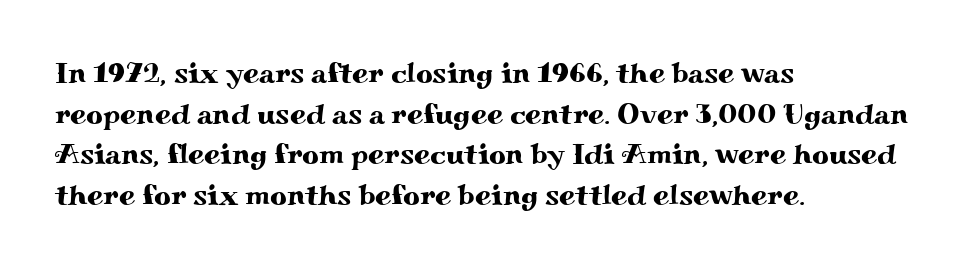
Q: Is the text italic (slanted)? A: No, it is upright.
Q: Is the typeface a serif or a sans-serif typeface? A: Serif.
Q: Is the text underlined? A: No.
Q: How is the paragraph aligned? A: Left-aligned.
Q: Is the spacing between letters normal or unusually wide? A: Normal.
Q: Is the spacing between lines tight, normal or loose? A: Normal.
Q: Width (condensed, normal, or wide)? A: Wide.
Q: Stroke contrast? A: Medium.
Q: x-height? A: Small.
Q: Monospaced? A: No.
